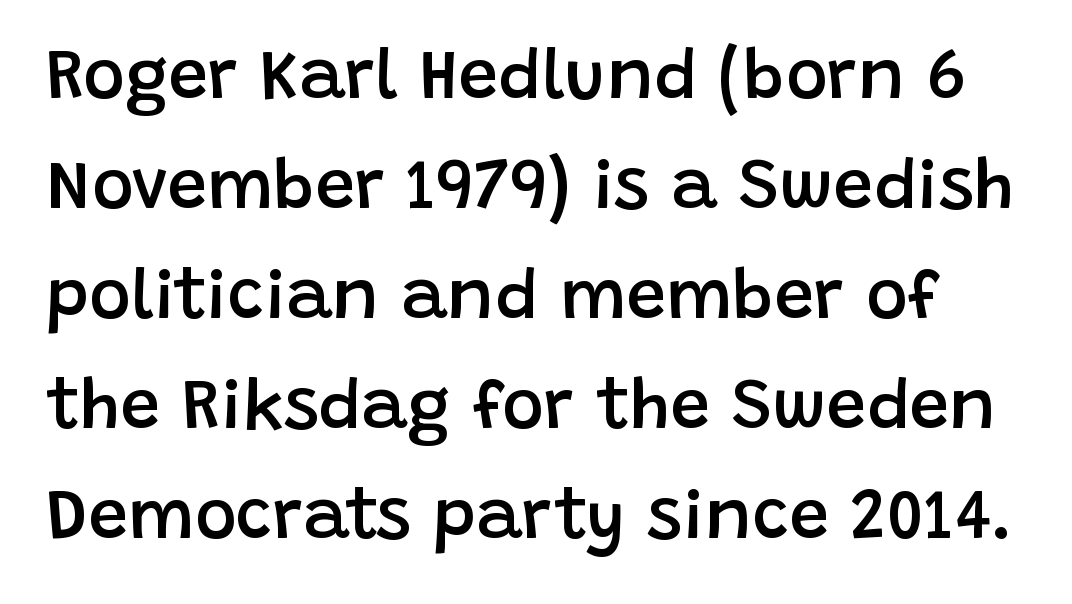
A typesetter would call this proportional, since set widths differ per character. The letters are semibold — heavier than regular but short of a full bold. The type is set solid horizontally, with unmodified tracking. The baseline area is clear.
